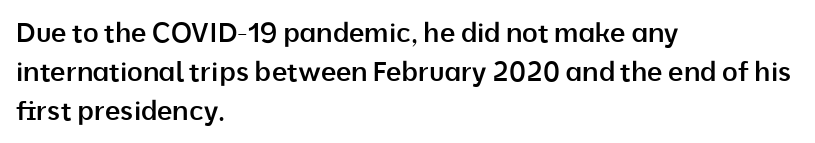
The image shows 27 px text type, upright; set left-aligned, normal line spacing (1.44x), normal letter spacing, not underlined.
